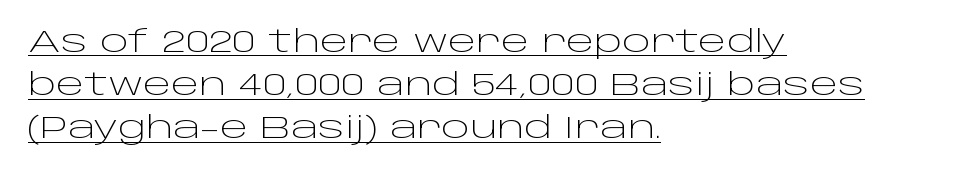
Q: Is the text bold? A: No.
Q: Is the text italic (slanted)? A: No, it is upright.
Q: Is the typeface a serif or a sans-serif typeface? A: Sans-serif.
Q: Is the text underlined? A: Yes.
Q: How is the paragraph aligned? A: Left-aligned.
Q: Is the spacing between letters normal or unusually wide? A: Normal.
Q: Is the spacing between lines tight, normal or loose? A: Normal.
Q: Width (condensed, normal, or wide)? A: Wide.
Q: Stroke contrast? A: Low.
Q: x-height? A: Large.
Q: Monospaced? A: No.
